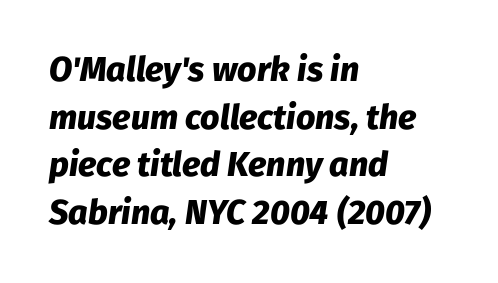
Q: Is the text bold? A: Yes.
Q: Is the text italic (slanted)? A: Yes, it leans right by about 8 degrees.
Q: Is the text underlined? A: No.
Q: How is the paragraph aligned? A: Left-aligned.
Q: Is the spacing between letters normal or unusually wide? A: Normal.
Q: Is the spacing between lines tight, normal or loose? A: Normal.
Q: Width (condensed, normal, or wide)? A: Normal.
Q: Stroke contrast? A: Low.
Q: x-height? A: Medium.
Q: Monospaced? A: No.
